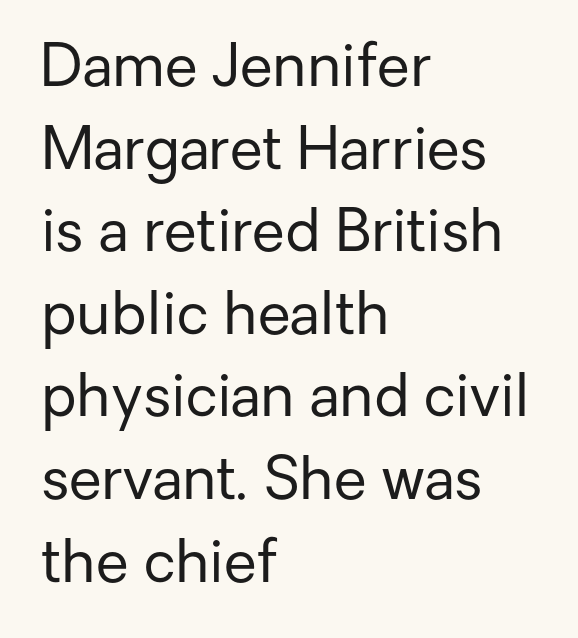
The image shows 59 px regular-weight sans-serif type, upright; set left-aligned, normal line spacing (1.4x), normal letter spacing, not underlined; low stroke contrast and a medium x-height.
